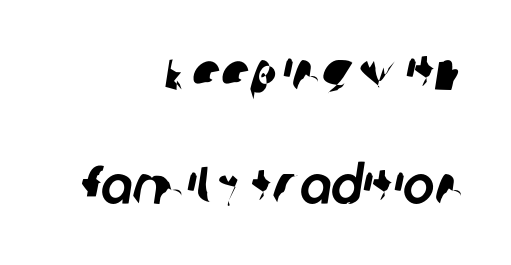
The image shows 53 px sans-serif type; set right-aligned, loose line spacing (2.16x), normal letter spacing, not underlined; low stroke contrast and a large x-height.
